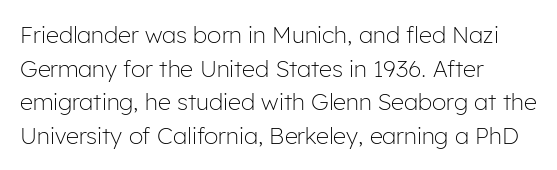
Q: Is the text bold? A: No.
Q: Is the text italic (slanted)? A: No, it is upright.
Q: Is the text underlined? A: No.
Q: How is the paragraph aligned? A: Left-aligned.
Q: Is the spacing between letters normal or unusually wide? A: Normal.
Q: Is the spacing between lines tight, normal or loose? A: Normal.
